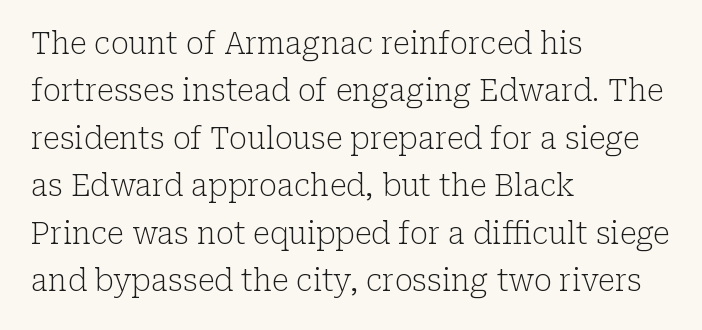
Q: Is the text bold? A: No.
Q: Is the text italic (slanted)? A: No, it is upright.
Q: Is the typeface a serif or a sans-serif typeface? A: Serif.
Q: Is the text underlined? A: No.
Q: How is the paragraph aligned? A: Left-aligned.
Q: Is the spacing between letters normal or unusually wide? A: Normal.
Q: Is the spacing between lines tight, normal or loose? A: Normal.
Q: Width (condensed, normal, or wide)? A: Normal.
Q: Stroke contrast? A: Low.
Q: x-height? A: Medium.
Q: Monospaced? A: No.
